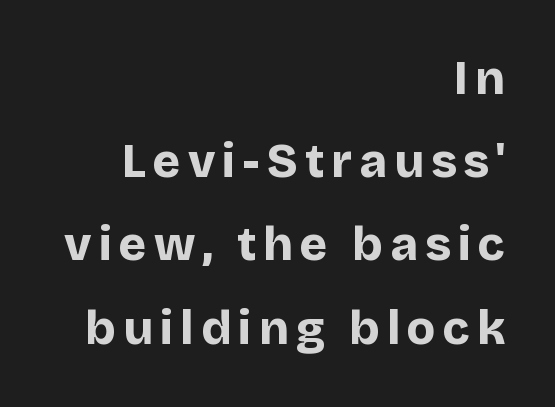
The image shows 47 px bold sans-serif type, upright; set right-aligned, line spacing 1.77x, not underlined; low stroke contrast and a large x-height.
